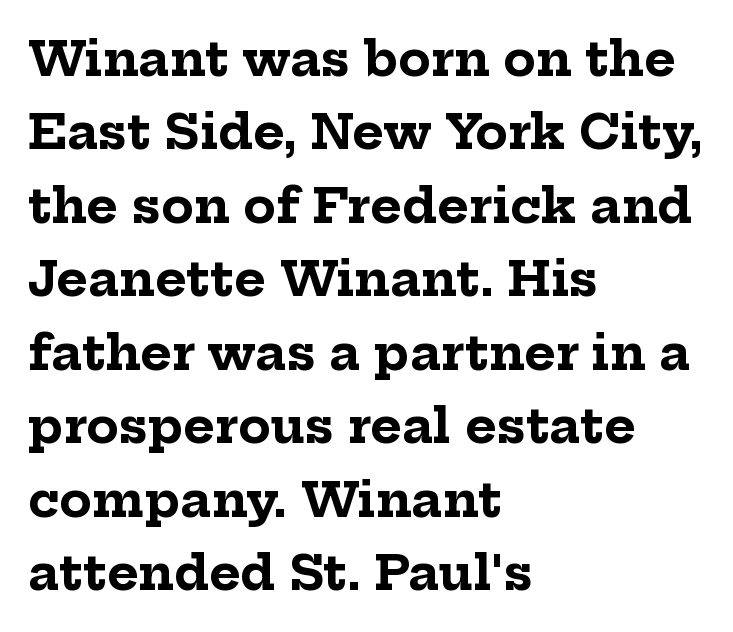
Q: Is the text bold? A: Yes.
Q: Is the text italic (slanted)? A: No, it is upright.
Q: Is the typeface a serif or a sans-serif typeface? A: Serif.
Q: Is the text underlined? A: No.
Q: How is the paragraph aligned? A: Left-aligned.
Q: Is the spacing between letters normal or unusually wide? A: Normal.
Q: Is the spacing between lines tight, normal or loose? A: Normal.
Q: Width (condensed, normal, or wide)? A: Normal.
Q: Stroke contrast? A: Low.
Q: x-height? A: Medium.
Q: Monospaced? A: No.
